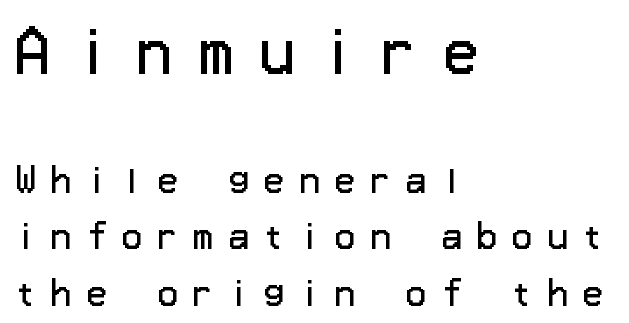
{"serif": "no", "italic": "no", "bold": "no", "weight": "regular", "width": "normal", "stroke_contrast": "low", "x_height": "medium", "underline": "no", "align": "left", "line_spacing_ratio": 1.71, "letter_spacing": "wide", "letter_spacing_em": 0.47, "larger_block": "first", "size_ratio": 1.73, "glyph_px": 57}
